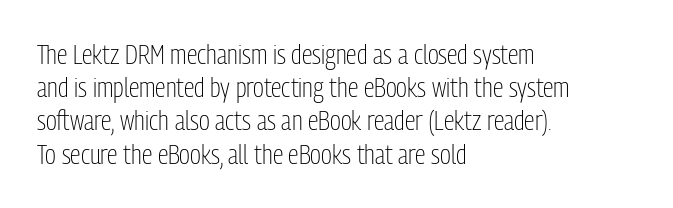
The zone under the glyphs is completely vacant. The passage is arranged the way most books set body copy — flush left. The type sits square on the baseline with zero lean. Weight: in the light-to-regular range. In terms of letterspacing, this is plain default setting.
